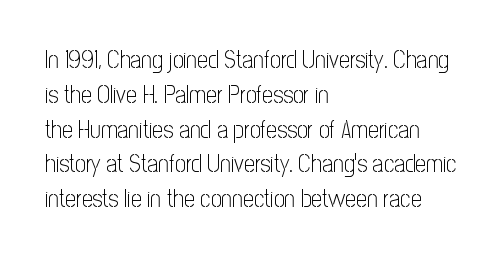
{"italic": "no", "bold": "no", "underline": "no", "align": "left", "line_spacing": "normal", "line_spacing_ratio": 1.45, "letter_spacing": "normal", "letter_spacing_em": 0.0, "glyph_px": 24}
